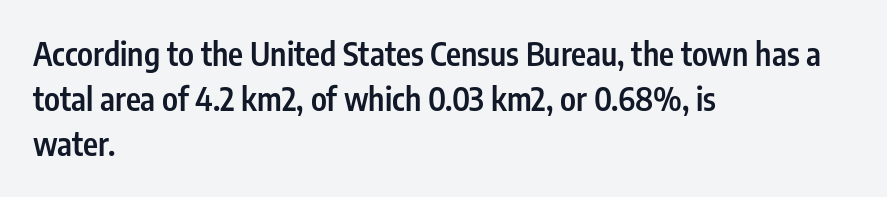
The image shows 32 px semibold, condensed sans-serif type, upright; set left-aligned, normal line spacing (1.4x), normal letter spacing, not underlined; low stroke contrast and a medium x-height.
